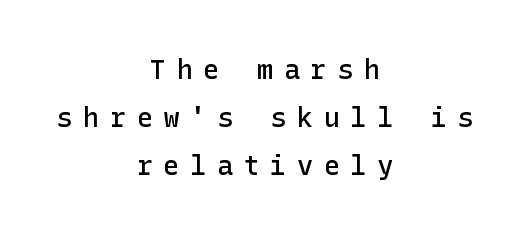
Q: Is the text bold? A: Semi-bold.
Q: Is the text italic (slanted)? A: No, it is upright.
Q: Is the text underlined? A: No.
Q: How is the paragraph aligned? A: Centered.
Q: Is the spacing between letters normal or unusually wide? A: Unusually wide.
